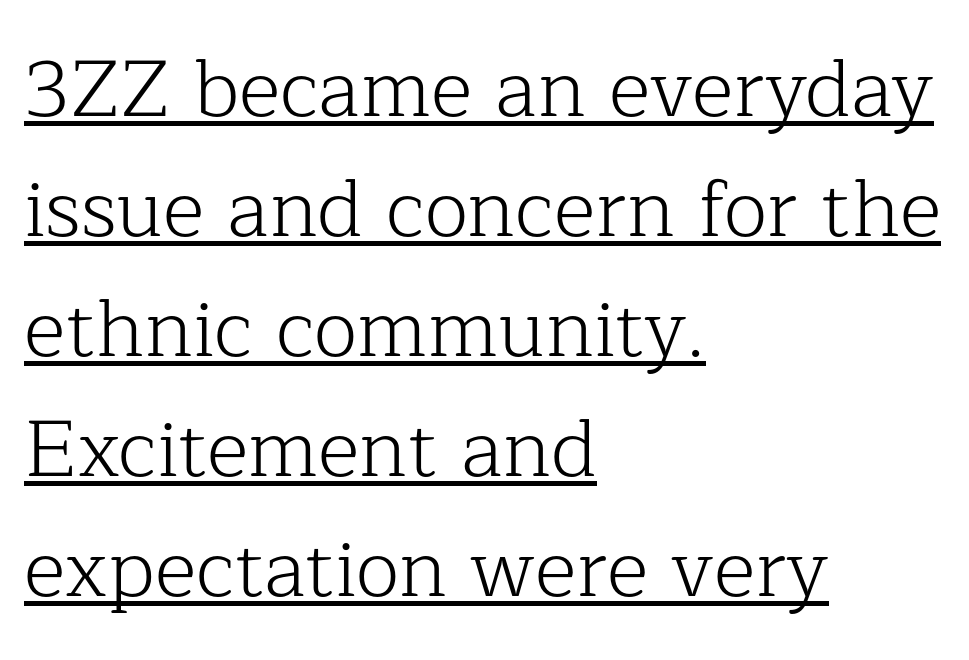
{"serif": "yes", "italic": "no", "bold": "no", "weight": "light", "width": "normal", "stroke_contrast": "low", "x_height": "medium", "monospaced": "no", "underline": "yes", "align": "left", "line_spacing": "normal", "line_spacing_ratio": 1.5, "letter_spacing": "normal", "letter_spacing_em": 0.0, "glyph_px": 80}
